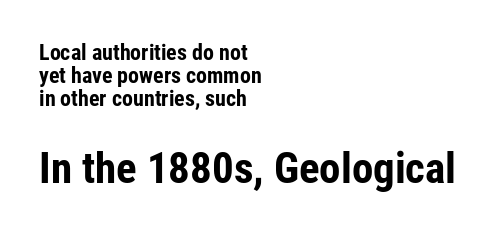
Regarding leading, the lines here are crowded together. The text was rendered using a sans face with plain stroke endings. In terms of letterspacing, this is plain default setting. Weight check: bold — yes, fully.
